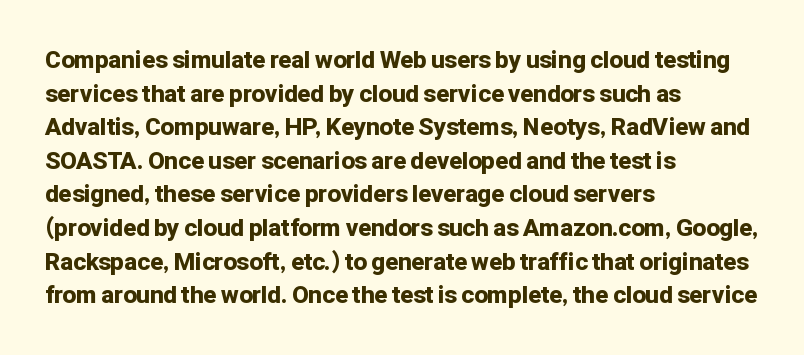
The image shows 24 px bold type, upright; set left-aligned, normal line spacing (1.4x), normal letter spacing, not underlined.
